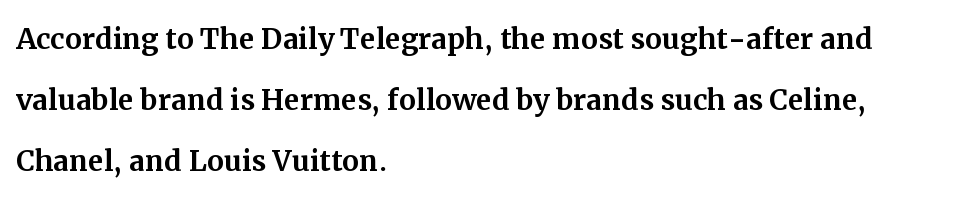
Notice how the stems are strictly vertical — no italics here. To sum up the face: it has serifs. Do the characters align in a grid? No, the font is proportional. The tracking reads as untouched default to a designer's eye. Clear beneath every line of the passage. A typesetter would call this leading conventional body-copy spacing.
